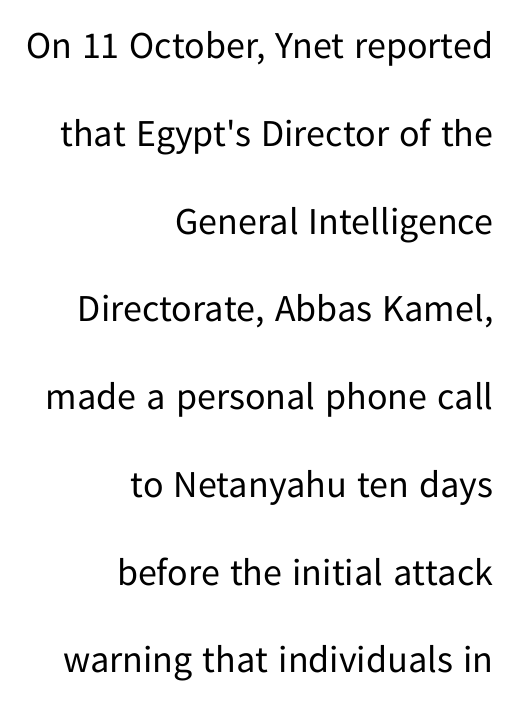
{"serif": "no", "italic": "no", "bold": "no", "weight": "regular", "width": "normal", "stroke_contrast": "low", "x_height": "medium", "monospaced": "no", "underline": "no", "align": "right", "line_spacing": "loose", "line_spacing_ratio": 2.31, "letter_spacing": "normal", "letter_spacing_em": 0.0, "glyph_px": 38}
